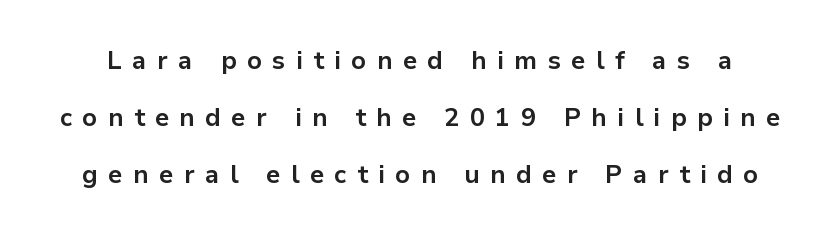
{"italic": "no", "bold": "yes", "underline": "no", "line_spacing": "loose", "line_spacing_ratio": 2.28, "letter_spacing": "wide", "letter_spacing_em": 0.42, "glyph_px": 25}
